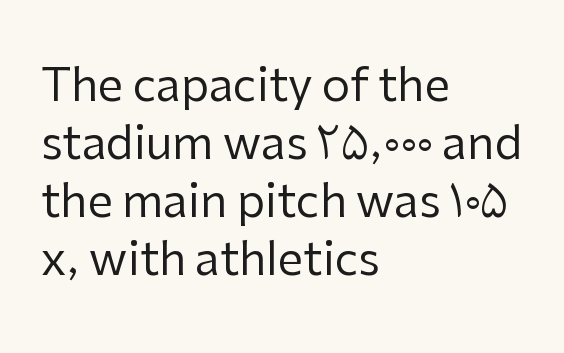
The specimen reads as upright at a glance. Line starts are locked; line ends wander. You could not count columns in this text — the font is proportionally spaced. Glyph-to-glyph distance matches everyday printed text. The font sits on the lighter half of the weight spectrum, regular included. The letters carry no serifs — their stems end cleanly without finishing strokes.
